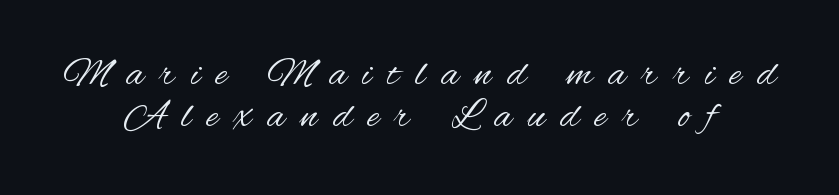
Q: Is the text bold? A: No.
Q: Is the text italic (slanted)? A: Yes.
Q: Is the typeface a serif or a sans-serif typeface? A: Sans-serif.
Q: Is the text underlined? A: No.
Q: How is the paragraph aligned? A: Centered.
Q: Is the spacing between letters normal or unusually wide? A: Unusually wide.
Q: Is the spacing between lines tight, normal or loose? A: Tight.
Q: Width (condensed, normal, or wide)? A: Condensed.
Q: Stroke contrast? A: Medium.
Q: x-height? A: Small.
Q: Monospaced? A: No.
